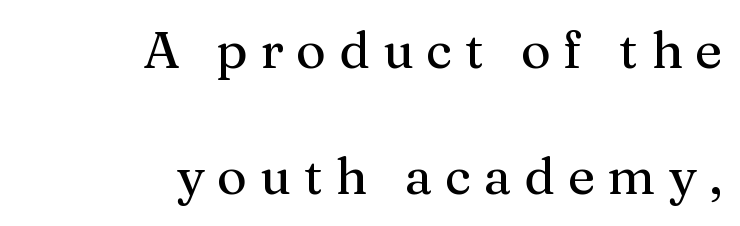
{"serif": "yes", "italic": "no", "width": "normal", "stroke_contrast": "medium", "x_height": "medium", "monospaced": "no", "underline": "no", "align": "right", "line_spacing": "loose", "line_spacing_ratio": 2.48, "letter_spacing": "wide", "letter_spacing_em": 0.25, "glyph_px": 51}
